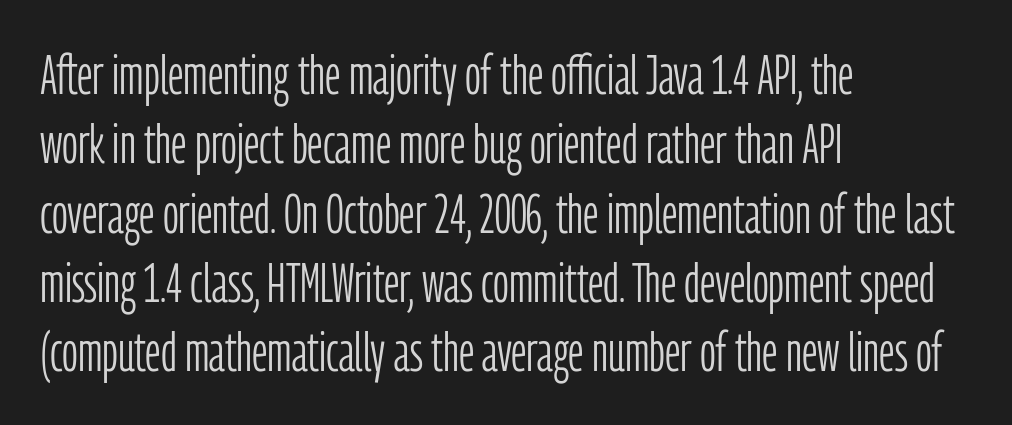
Q: Is the text bold? A: No.
Q: Is the text italic (slanted)? A: No, it is upright.
Q: Is the typeface a serif or a sans-serif typeface? A: Sans-serif.
Q: Is the text underlined? A: No.
Q: How is the paragraph aligned? A: Left-aligned.
Q: Is the spacing between letters normal or unusually wide? A: Normal.
Q: Is the spacing between lines tight, normal or loose? A: Normal.
Q: Width (condensed, normal, or wide)? A: Condensed.
Q: Stroke contrast? A: Low.
Q: x-height? A: Medium.
Q: Monospaced? A: No.
